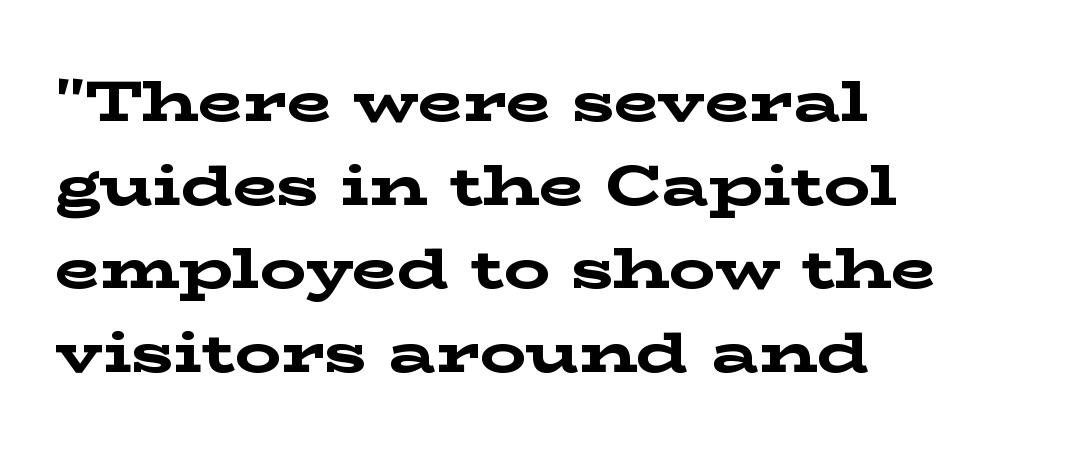
The image shows 58 px bold, wide serif type, upright; set left-aligned, normal line spacing (1.44x), normal letter spacing, not underlined; low stroke contrast and a medium x-height.
